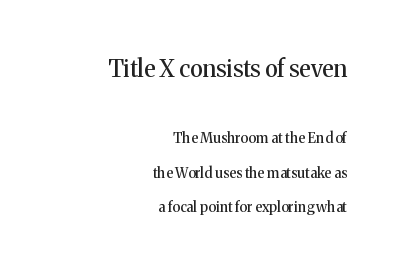
{"italic": "no", "underline": "no", "align": "right", "line_spacing": "loose", "line_spacing_ratio": 2.47, "letter_spacing": "normal", "letter_spacing_em": 0.0, "larger_block": "first", "size_ratio": 1.64, "glyph_px": 23}
